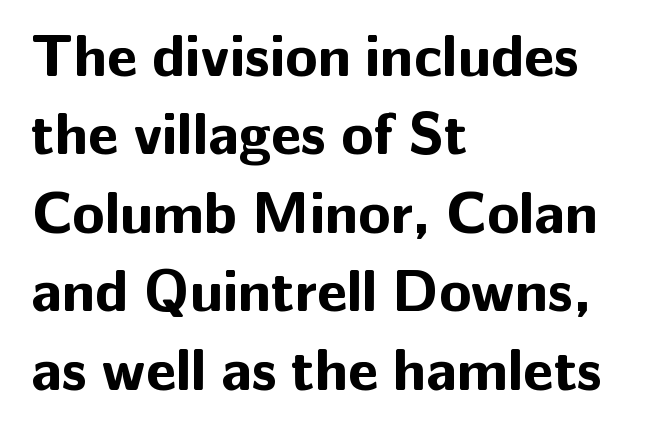
Q: Is the text bold? A: Yes.
Q: Is the text italic (slanted)? A: No, it is upright.
Q: Is the typeface a serif or a sans-serif typeface? A: Sans-serif.
Q: Is the text underlined? A: No.
Q: How is the paragraph aligned? A: Left-aligned.
Q: Is the spacing between letters normal or unusually wide? A: Normal.
Q: Is the spacing between lines tight, normal or loose? A: Normal.
Q: Width (condensed, normal, or wide)? A: Normal.
Q: Stroke contrast? A: Low.
Q: x-height? A: Medium.
Q: Monospaced? A: No.
